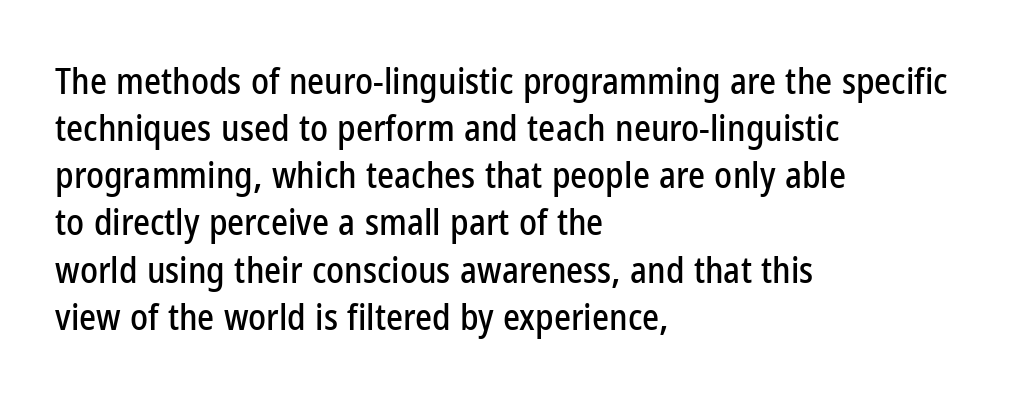
This sample uses plain, unmodified letter spacing. Spacing verdict: proportional, widths tailored to each character. The foot of each line stays bare and open. A student would call this left alignment; a typographer would say flush left, rag right.
